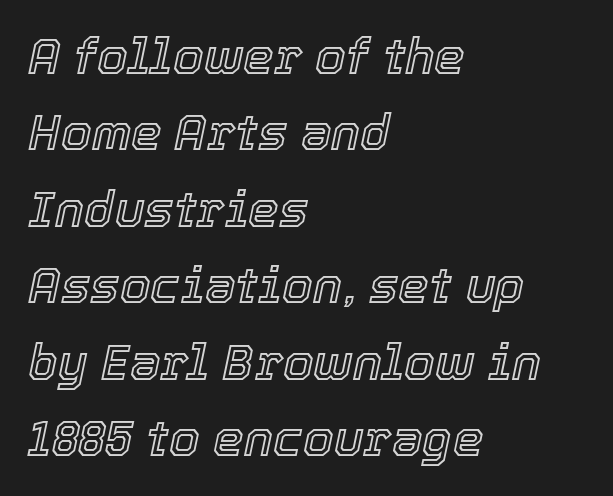
The image shows 49 px text type, italic (leaning right); set left-aligned, normal line spacing (1.56x), normal letter spacing, not underlined; a medium x-height.
